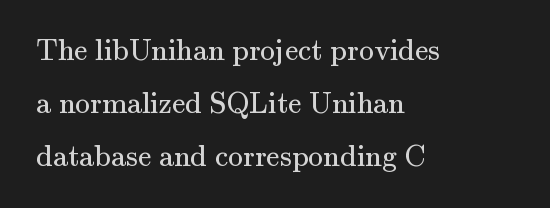
Q: Is the text bold? A: No.
Q: Is the text italic (slanted)? A: No, it is upright.
Q: Is the typeface a serif or a sans-serif typeface? A: Serif.
Q: Is the text underlined? A: No.
Q: How is the paragraph aligned? A: Left-aligned.
Q: Is the spacing between letters normal or unusually wide? A: Normal.
Q: Width (condensed, normal, or wide)? A: Normal.
Q: Stroke contrast? A: Medium.
Q: x-height? A: Small.
Q: Monospaced? A: No.
